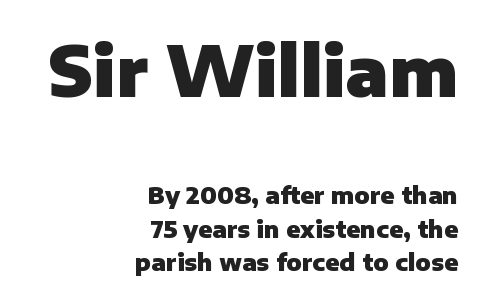
Q: Is the text bold? A: Yes.
Q: Is the text italic (slanted)? A: No, it is upright.
Q: Is the typeface a serif or a sans-serif typeface? A: Sans-serif.
Q: Is the text underlined? A: No.
Q: How is the paragraph aligned? A: Right-aligned.
Q: Is the spacing between letters normal or unusually wide? A: Normal.
Q: Is the spacing between lines tight, normal or loose? A: Normal.
Q: Which block of text is set in a larger size, the first (top) or the second (bottom)? A: The first (top) one.
Q: Width (condensed, normal, or wide)? A: Normal.
Q: Stroke contrast? A: Low.
Q: x-height? A: Medium.
Q: Monospaced? A: No.
